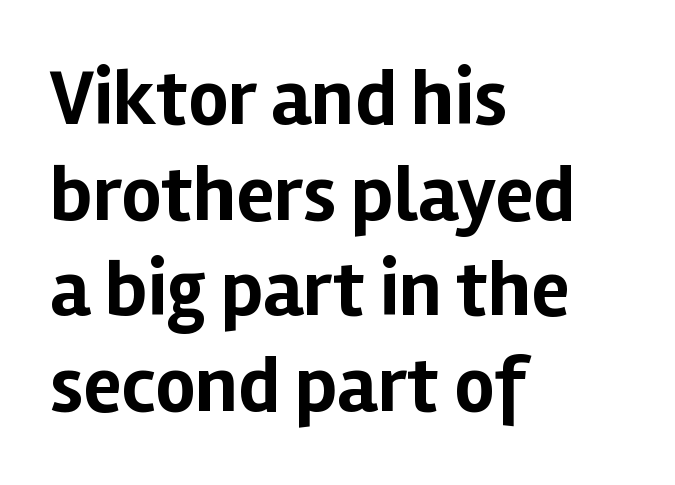
{"serif": "no", "italic": "no", "bold": "yes", "weight": "bold", "width": "normal", "stroke_contrast": "low", "x_height": "medium", "monospaced": "no", "underline": "no", "align": "left", "line_spacing_ratio": 1.21, "letter_spacing": "normal", "letter_spacing_em": 0.0, "glyph_px": 79}
